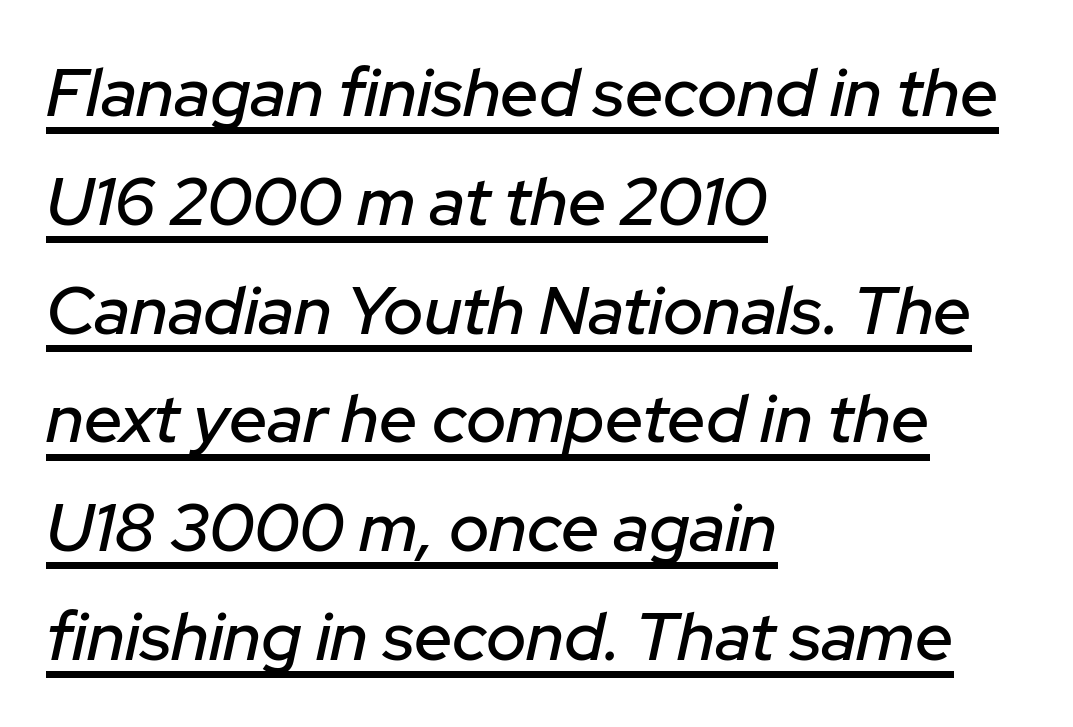
Q: Is the text italic (slanted)? A: Yes, it leans right by about 12 degrees.
Q: Is the text underlined? A: Yes.
Q: How is the paragraph aligned? A: Left-aligned.
Q: Is the spacing between letters normal or unusually wide? A: Normal.
Q: Is the spacing between lines tight, normal or loose? A: Normal.
Q: Width (condensed, normal, or wide)? A: Normal.
Q: Stroke contrast? A: Low.
Q: x-height? A: Medium.
Q: Monospaced? A: No.
